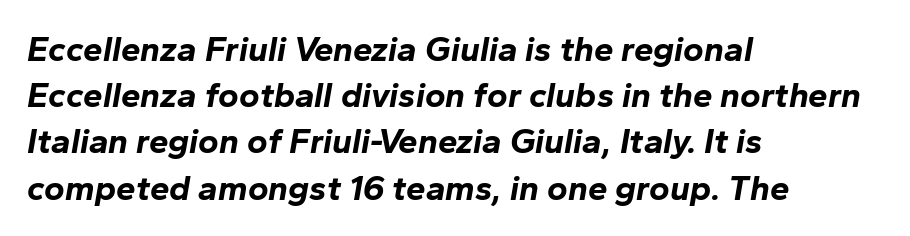
{"italic": "yes", "lean": "right", "slant_degrees": 10, "bold": "yes", "weight": "bold", "width": "normal", "stroke_contrast": "low", "x_height": "medium", "monospaced": "no", "underline": "no", "align": "left", "line_spacing": "normal", "line_spacing_ratio": 1.32, "letter_spacing": "normal", "letter_spacing_em": 0.0, "glyph_px": 35}
